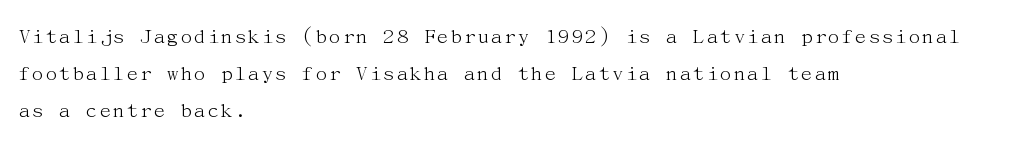
Q: Is the text bold? A: No.
Q: Is the text italic (slanted)? A: No, it is upright.
Q: Is the text underlined? A: No.
Q: How is the paragraph aligned? A: Left-aligned.
Q: Is the spacing between letters normal or unusually wide? A: Normal.
Q: Is the spacing between lines tight, normal or loose? A: Normal.
